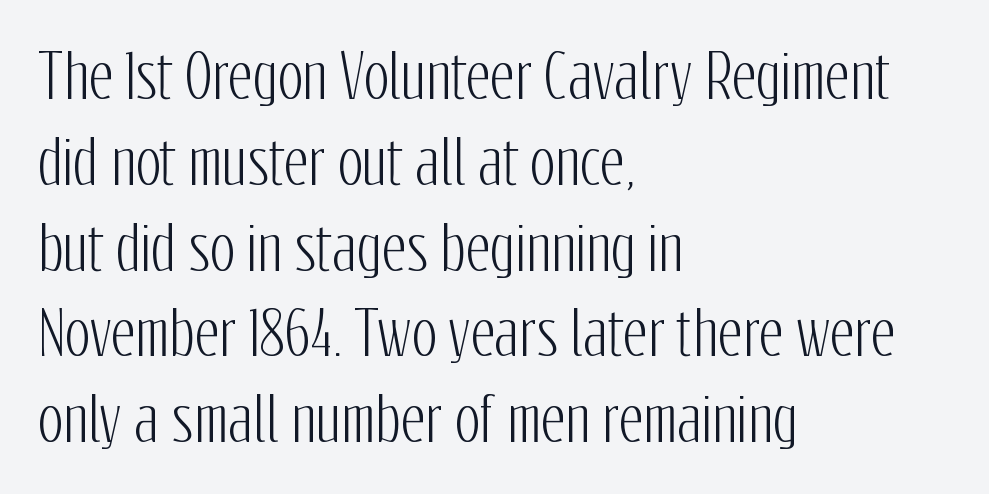
Q: Is the text italic (slanted)? A: No, it is upright.
Q: Is the typeface a serif or a sans-serif typeface? A: Sans-serif.
Q: Is the text underlined? A: No.
Q: How is the paragraph aligned? A: Left-aligned.
Q: Is the spacing between letters normal or unusually wide? A: Normal.
Q: Is the spacing between lines tight, normal or loose? A: Normal.
Q: Width (condensed, normal, or wide)? A: Condensed.
Q: Stroke contrast? A: Low.
Q: x-height? A: Medium.
Q: Monospaced? A: No.
